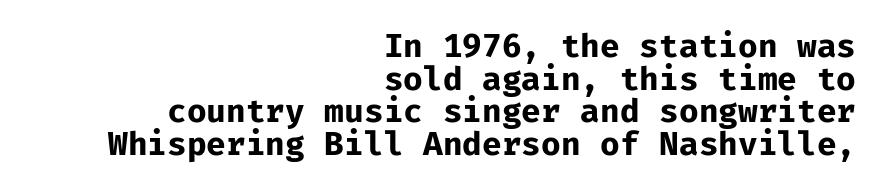
{"serif": "no", "italic": "no", "bold": "yes", "weight": "bold", "width": "normal", "stroke_contrast": "low", "x_height": "medium", "monospaced": "yes", "underline": "no", "align": "right", "line_spacing": "tight", "line_spacing_ratio": 1.02, "letter_spacing": "normal", "letter_spacing_em": 0.0, "glyph_px": 32}
